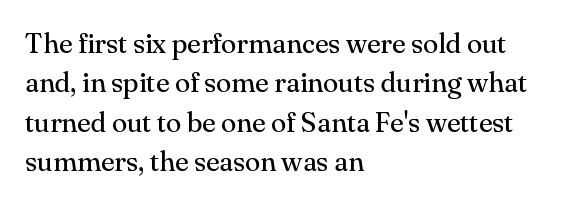
Each row of text sits above clean, open space. The typeface chosen for these lines features serifs. Compared with a typical body face, this is equally light or lighter still. These lines are rendered in a variable-pitch font.
